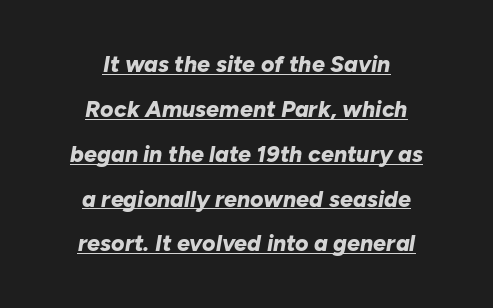
Style check: oblique. Vertically, the passage feels expansive, rows floating well apart. These lines keep a tight, regular rhythm from letter to letter. Line starts and ends both wander, symmetrically. Somebody hit Ctrl+U on this one — the words are underlined.
